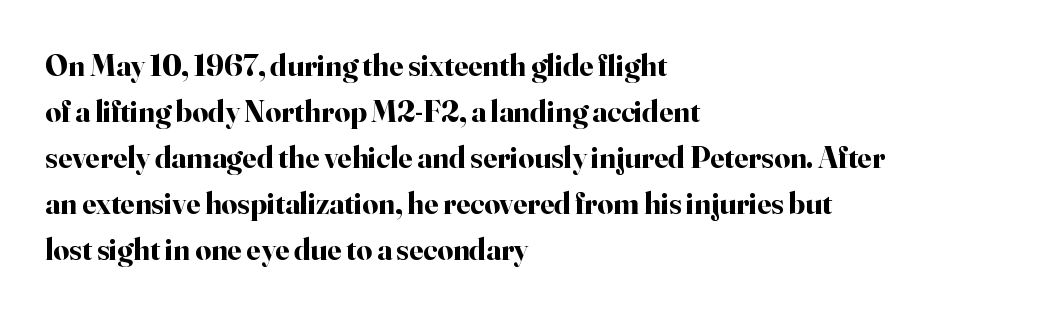
Q: Is the text bold? A: Yes.
Q: Is the text italic (slanted)? A: No, it is upright.
Q: Is the typeface a serif or a sans-serif typeface? A: Serif.
Q: Is the text underlined? A: No.
Q: How is the paragraph aligned? A: Left-aligned.
Q: Is the spacing between letters normal or unusually wide? A: Normal.
Q: Is the spacing between lines tight, normal or loose? A: Normal.
Q: Width (condensed, normal, or wide)? A: Normal.
Q: Stroke contrast? A: High.
Q: x-height? A: Small.
Q: Monospaced? A: No.
